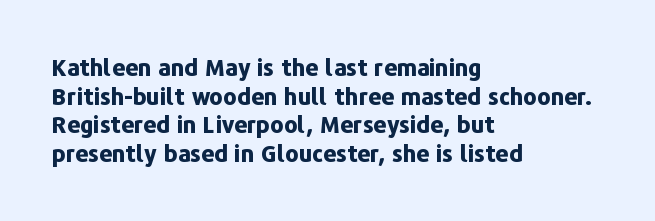
The image shows 23 px bold type, upright; set left-aligned, normal line spacing (1.25x), normal letter spacing, not underlined.
